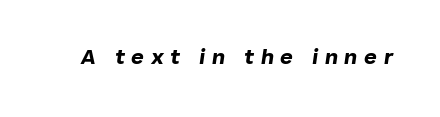
The image shows 22 px bold type, italic (leaning right); set unusually wide letter spacing (+0.3 em), not underlined.
